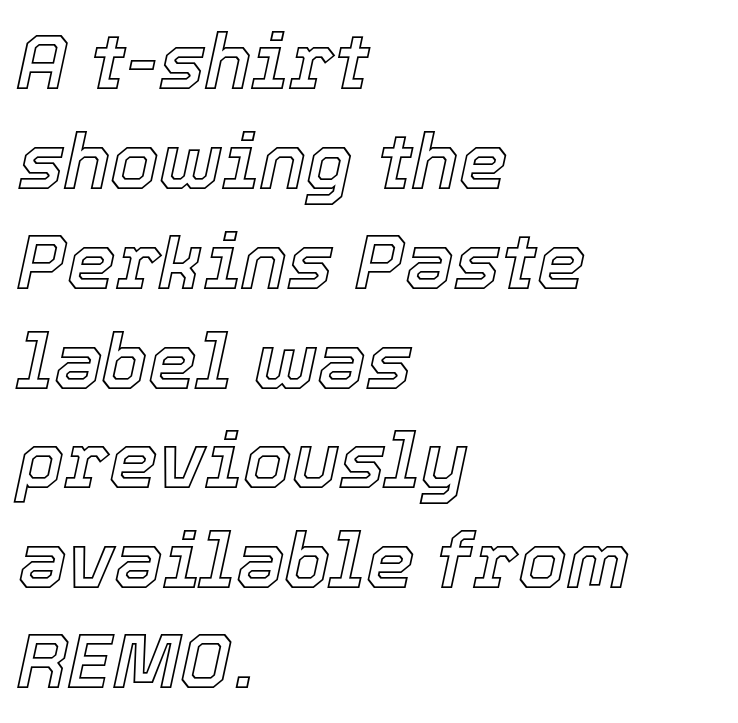
{"italic": "yes", "lean": "right", "slant_degrees": 12, "width": "normal", "x_height": "medium", "monospaced": "no", "underline": "no", "align": "left", "line_spacing": "normal", "line_spacing_ratio": 1.28, "letter_spacing": "normal", "letter_spacing_em": 0.0, "glyph_px": 78}
